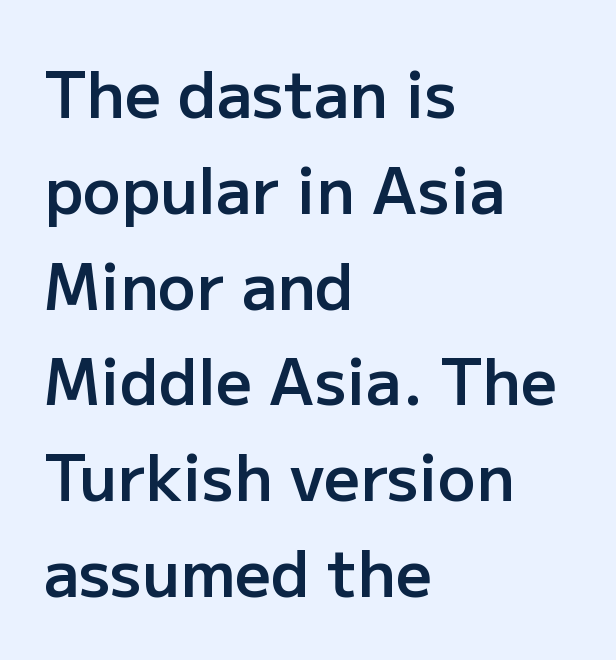
Q: Is the text bold? A: Semi-bold.
Q: Is the text italic (slanted)? A: No, it is upright.
Q: Is the typeface a serif or a sans-serif typeface? A: Sans-serif.
Q: Is the text underlined? A: No.
Q: How is the paragraph aligned? A: Left-aligned.
Q: Is the spacing between letters normal or unusually wide? A: Normal.
Q: Is the spacing between lines tight, normal or loose? A: Normal.
Q: Width (condensed, normal, or wide)? A: Normal.
Q: Stroke contrast? A: Low.
Q: x-height? A: Medium.
Q: Monospaced? A: No.
